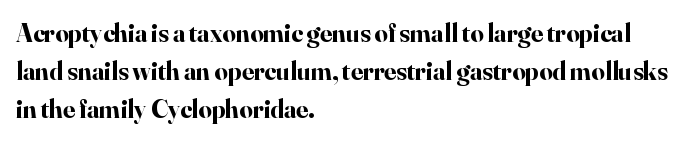
Q: Is the text bold? A: Yes.
Q: Is the text italic (slanted)? A: No, it is upright.
Q: Is the text underlined? A: No.
Q: How is the paragraph aligned? A: Left-aligned.
Q: Is the spacing between letters normal or unusually wide? A: Normal.
Q: Is the spacing between lines tight, normal or loose? A: Normal.
